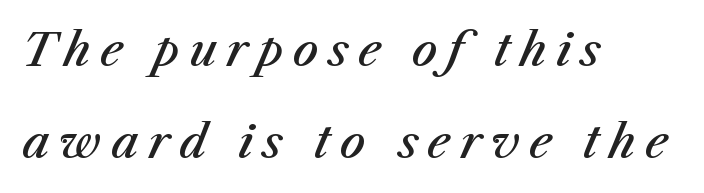
Think of a printed novel: that variable character pitch is what you see here. Plain, unruled lines of type. When letters slant like this, we call the style italic. Stroke thickness is moderately raised; the sample reads as semibold. Compared with typical paragraphs, the rows here are farther apart. The lines are quadded left.
